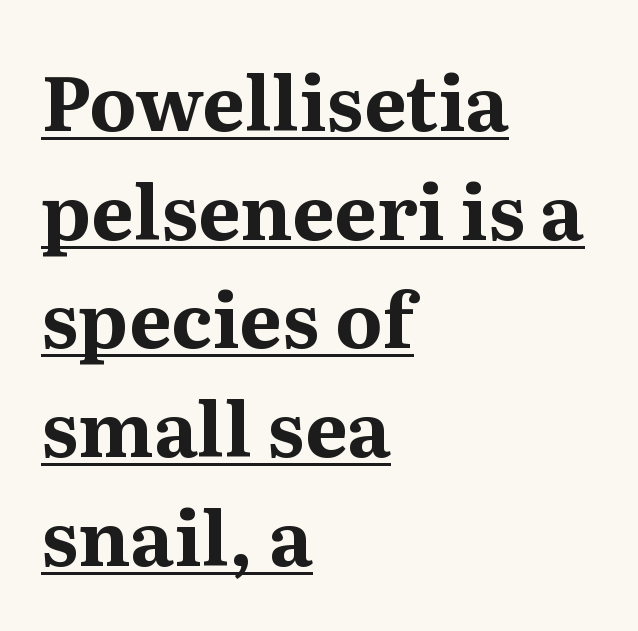
The image shows 76 px bold serif type, upright; set left-aligned, normal line spacing (1.43x), normal letter spacing, underlined; medium stroke contrast and a medium x-height.
